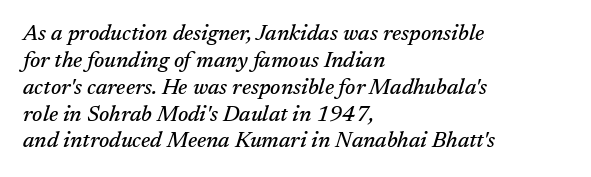
{"italic": "yes", "lean": "right", "slant_degrees": 17, "underline": "no", "align": "left", "line_spacing_ratio": 1.22, "letter_spacing": "normal", "letter_spacing_em": 0.0, "glyph_px": 22}
